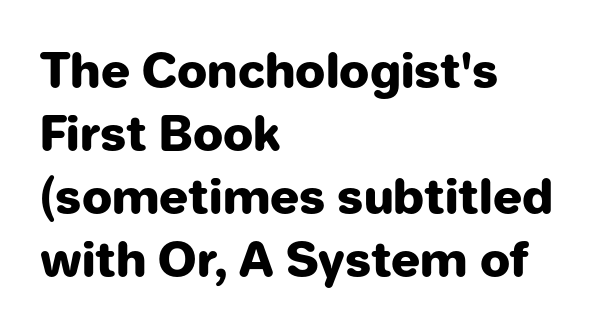
The image shows 48 px heavy sans-serif type, upright; set left-aligned, normal line spacing (1.31x), normal letter spacing, not underlined; low stroke contrast and a medium x-height.
